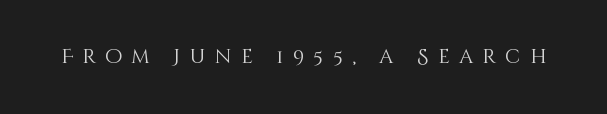
Q: Is the text bold? A: No.
Q: Is the text italic (slanted)? A: No, it is upright.
Q: Is the text underlined? A: No.
Q: Is the spacing between letters normal or unusually wide? A: Unusually wide.
